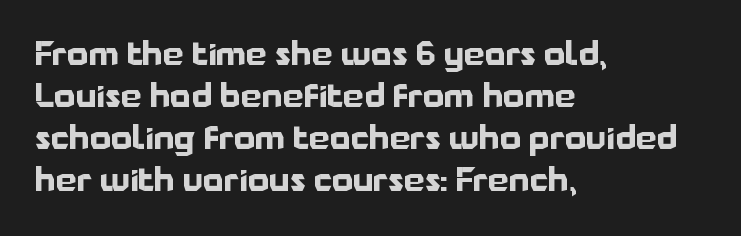
The glyphs have the mass of a bold cut. The font family rendered here belongs to the sans-serif group. Characters follow at the spacing the type designer built in. The lines are quadded left. The passage shown is not underscored anywhere.
